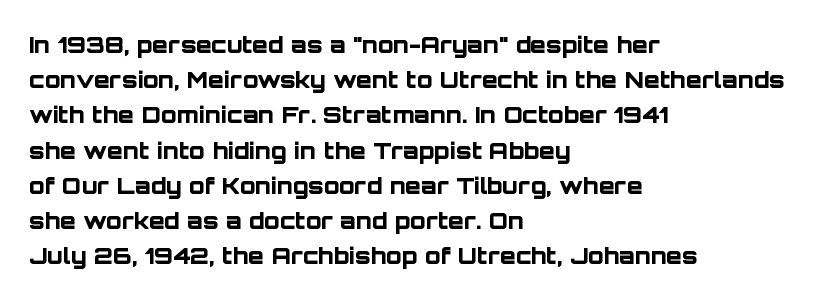
The image shows 23 px bold type, upright; set left-aligned, normal line spacing (1.53x), normal letter spacing, not underlined.
